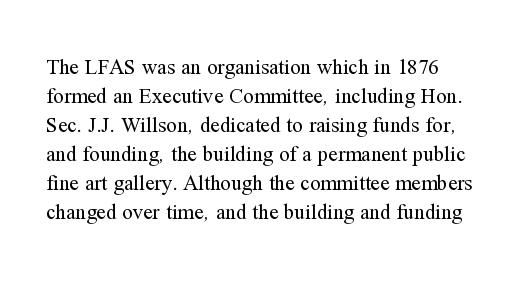
The image shows 21 px text type, upright; set left-aligned, normal line spacing (1.38x), normal letter spacing, not underlined.
